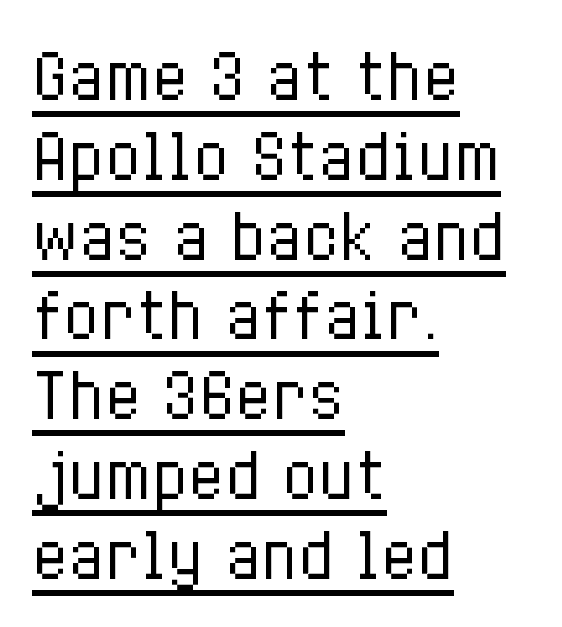
{"italic": "no", "bold": "no", "weight": "regular", "width": "condensed", "stroke_contrast": "low", "x_height": "medium", "monospaced": "no", "underline": "yes", "align": "left", "line_spacing": "normal", "line_spacing_ratio": 1.33, "letter_spacing": "normal", "letter_spacing_em": 0.0, "glyph_px": 60}
